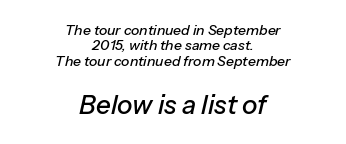
The image shows 26 px text type, italic (leaning right); set centered, tight line spacing (1.09x), normal letter spacing, not underlined; the second (bottom) block is 1.86x larger.
